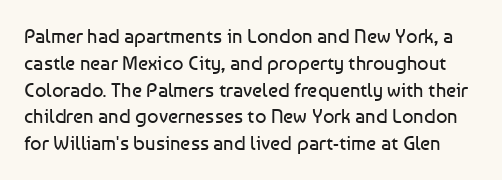
The image shows 20 px text type, upright; set normal line spacing (1.34x), normal letter spacing, not underlined.
